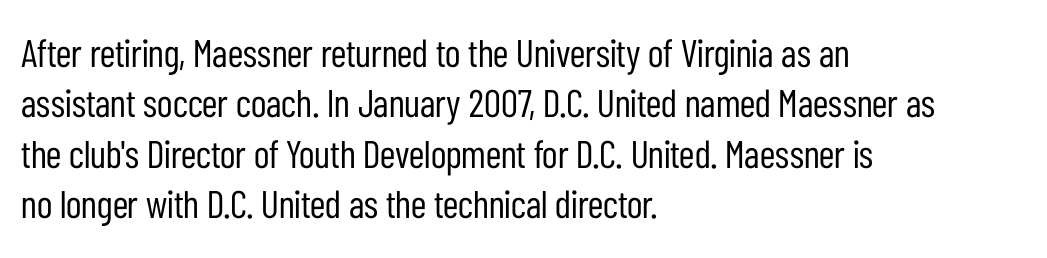
The image shows 39 px regular-weight, condensed sans-serif type, upright; set left-aligned, normal line spacing (1.29x), normal letter spacing, not underlined; low stroke contrast and a medium x-height.
